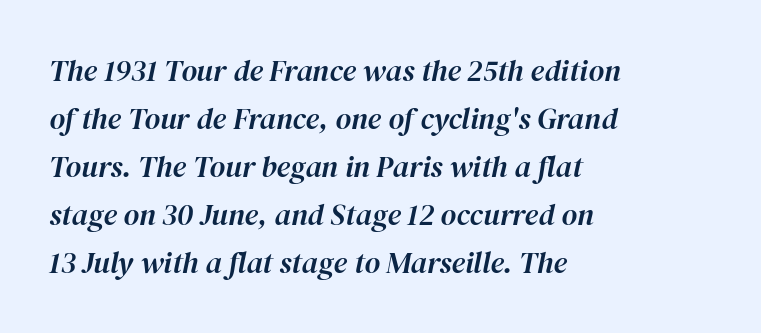
Q: Is the text italic (slanted)? A: Yes, it leans right by about 12 degrees.
Q: Is the text underlined? A: No.
Q: How is the paragraph aligned? A: Left-aligned.
Q: Is the spacing between letters normal or unusually wide? A: Normal.
Q: Is the spacing between lines tight, normal or loose? A: Normal.
Q: Width (condensed, normal, or wide)? A: Normal.
Q: Stroke contrast? A: High.
Q: x-height? A: Medium.
Q: Monospaced? A: No.
